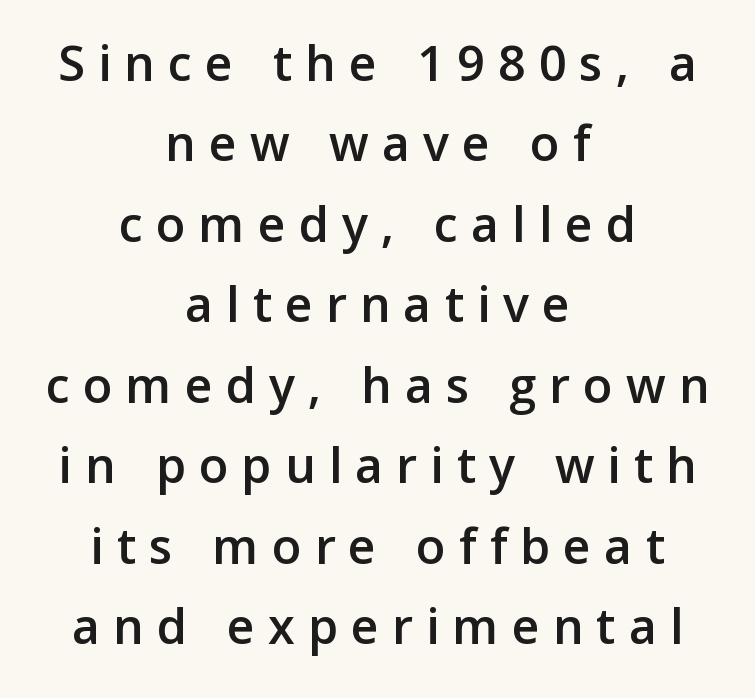
Q: Is the text italic (slanted)? A: No, it is upright.
Q: Is the typeface a serif or a sans-serif typeface? A: Sans-serif.
Q: Is the text underlined? A: No.
Q: How is the paragraph aligned? A: Centered.
Q: Is the spacing between letters normal or unusually wide? A: Unusually wide.
Q: Is the spacing between lines tight, normal or loose? A: Normal.
Q: Width (condensed, normal, or wide)? A: Normal.
Q: Stroke contrast? A: Low.
Q: x-height? A: Medium.
Q: Monospaced? A: No.
